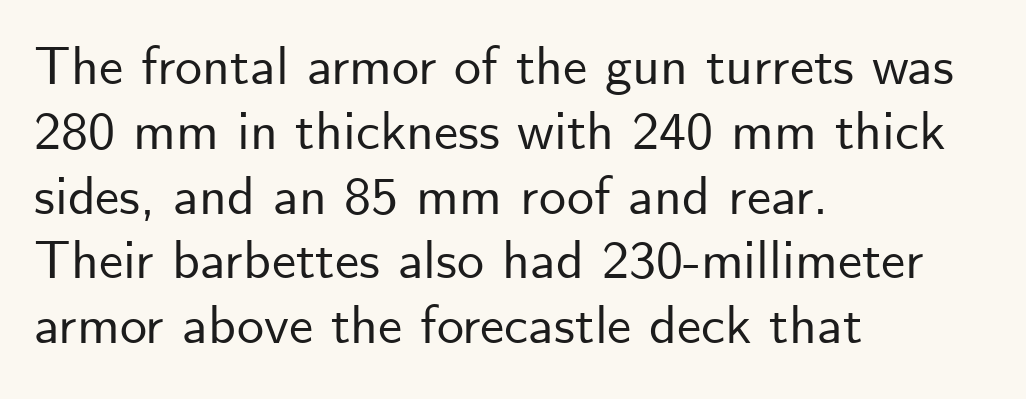
{"serif": "no", "italic": "no", "width": "normal", "stroke_contrast": "low", "x_height": "small", "monospaced": "no", "underline": "no", "align": "left", "line_spacing_ratio": 1.2, "letter_spacing": "normal", "letter_spacing_em": 0.0, "glyph_px": 54}
